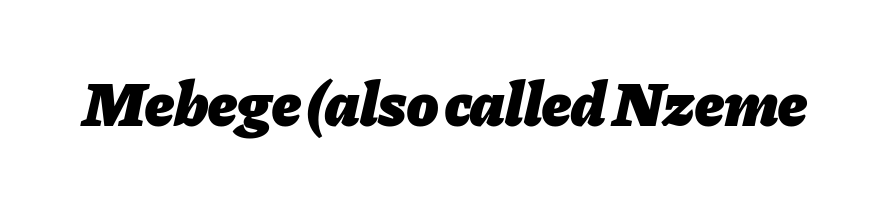
The image shows 64 px heavy type, italic (leaning right); set normal letter spacing, not underlined; low stroke contrast and a medium x-height.
